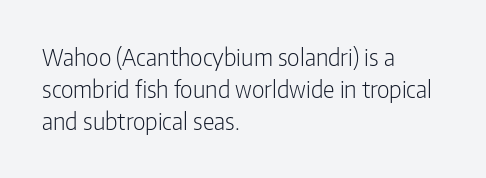
{"italic": "no", "bold": "no", "underline": "no", "align": "left", "line_spacing": "normal", "line_spacing_ratio": 1.39, "letter_spacing": "normal", "letter_spacing_em": 0.0, "glyph_px": 23}
